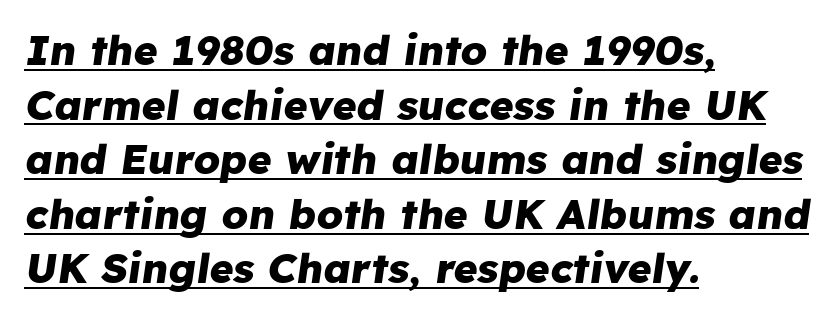
The image shows 41 px heavy type, italic (leaning right); set left-aligned, normal line spacing (1.33x), normal letter spacing, underlined; low stroke contrast and a medium x-height.
